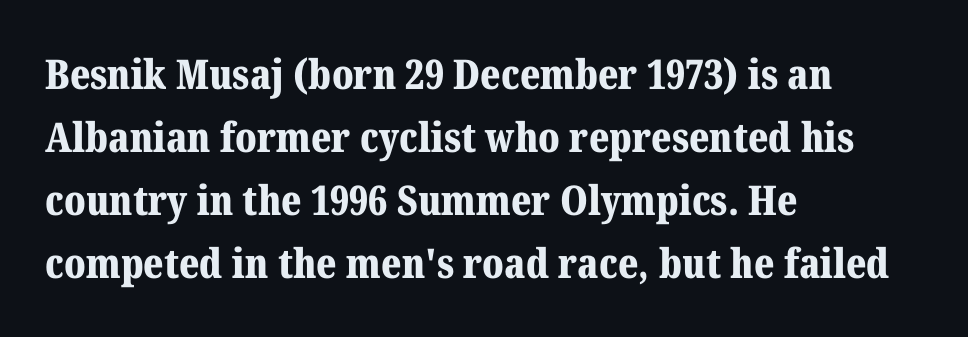
Q: Is the text bold? A: Yes.
Q: Is the text italic (slanted)? A: No, it is upright.
Q: Is the typeface a serif or a sans-serif typeface? A: Serif.
Q: Is the text underlined? A: No.
Q: How is the paragraph aligned? A: Left-aligned.
Q: Is the spacing between letters normal or unusually wide? A: Normal.
Q: Is the spacing between lines tight, normal or loose? A: Normal.
Q: Width (condensed, normal, or wide)? A: Normal.
Q: Stroke contrast? A: Medium.
Q: x-height? A: Medium.
Q: Monospaced? A: No.
